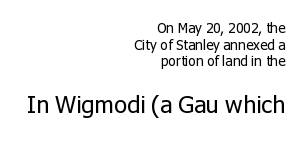
The image shows 24 px text type, upright; set right-aligned, line spacing 1.19x, normal letter spacing, not underlined; the second (bottom) block is 1.71x larger.
